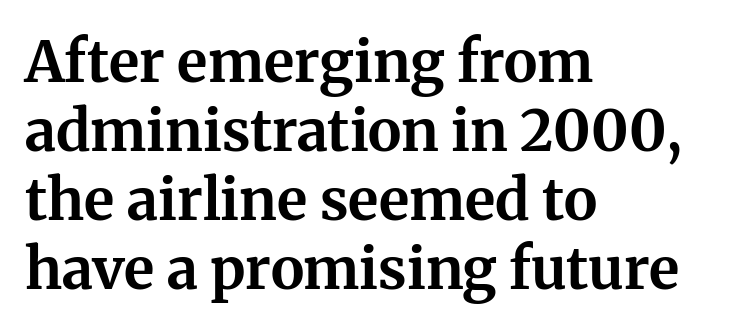
{"serif": "yes", "italic": "no", "bold": "yes", "weight": "bold", "width": "normal", "stroke_contrast": "medium", "x_height": "medium", "monospaced": "no", "underline": "no", "align": "left", "line_spacing_ratio": 1.21, "letter_spacing": "normal", "letter_spacing_em": 0.0, "glyph_px": 57}
